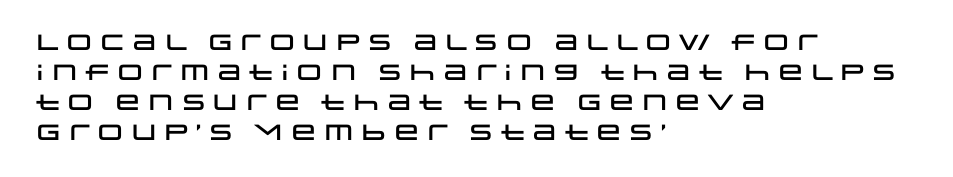
Decoration check: the copy has no underline. A roman cut, with each character standing at attention. The line-height multiplier appears to be the usual default. In CSS terms this would be text-align: left. Words appear dense and cohesive because spacing is normal.
